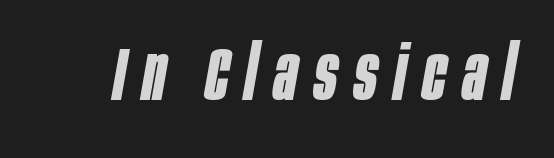
{"italic": "yes", "lean": "right", "slant_degrees": 10, "bold": "yes", "weight": "bold", "width": "condensed", "stroke_contrast": "low", "x_height": "large", "monospaced": "no", "underline": "no", "letter_spacing": "wide", "letter_spacing_em": 0.22, "glyph_px": 76}
